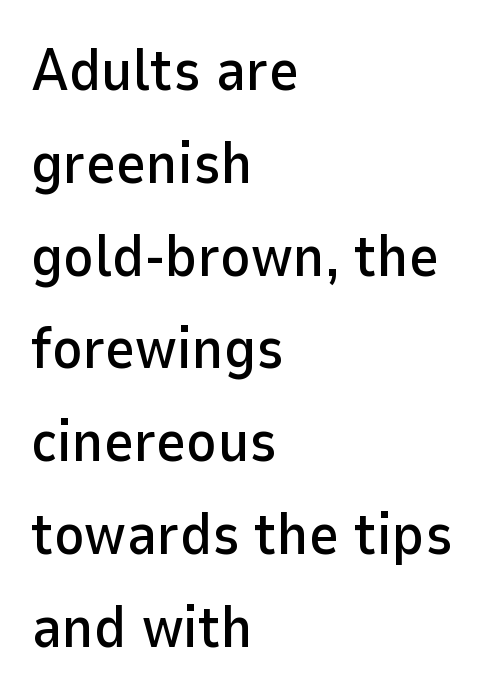
The image shows 58 px sans-serif type, upright; set left-aligned, normal line spacing (1.6x), normal letter spacing, not underlined; low stroke contrast and a medium x-height.
